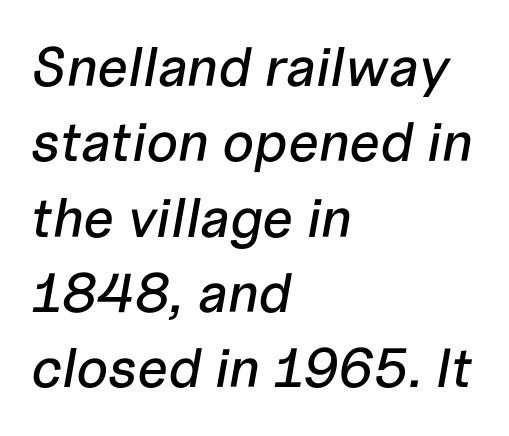
Q: Is the text italic (slanted)? A: Yes, it leans right by about 10 degrees.
Q: Is the text underlined? A: No.
Q: How is the paragraph aligned? A: Left-aligned.
Q: Is the spacing between letters normal or unusually wide? A: Normal.
Q: Is the spacing between lines tight, normal or loose? A: Normal.
Q: Width (condensed, normal, or wide)? A: Normal.
Q: Stroke contrast? A: Low.
Q: x-height? A: Medium.
Q: Monospaced? A: No.
